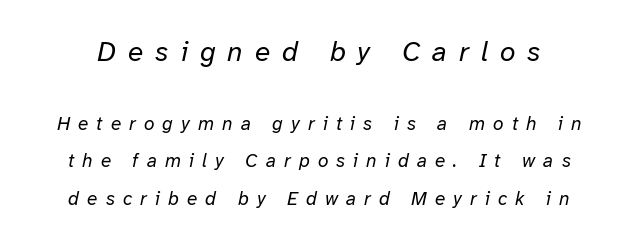
The image shows 28 px regular-weight type, italic (leaning right); set loose line spacing (1.98x), unusually wide letter spacing (+0.43 em), not underlined; the first (top) block is 1.47x larger; low stroke contrast and a medium x-height.
